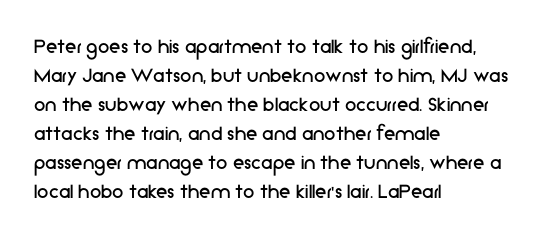
Q: Is the text bold? A: No.
Q: Is the text italic (slanted)? A: No, it is upright.
Q: Is the text underlined? A: No.
Q: How is the paragraph aligned? A: Left-aligned.
Q: Is the spacing between letters normal or unusually wide? A: Normal.
Q: Is the spacing between lines tight, normal or loose? A: Normal.
